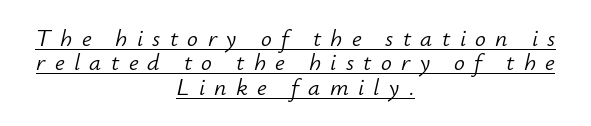
The image shows 24 px text type, italic (leaning right); set centered, tight line spacing (1.02x), unusually wide letter spacing (+0.39 em), underlined.
